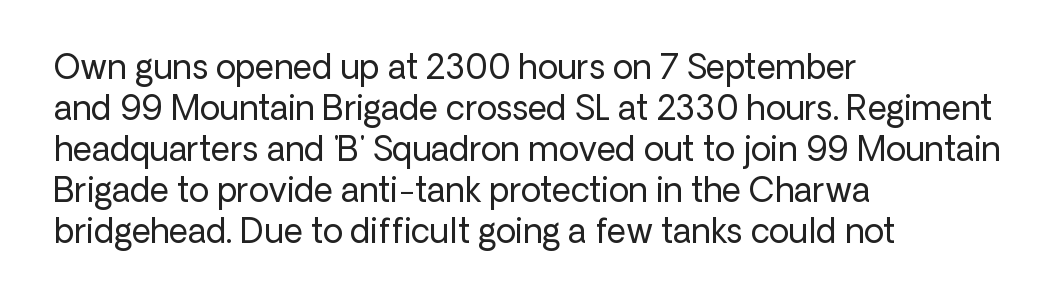
Q: Is the text bold? A: No.
Q: Is the text italic (slanted)? A: No, it is upright.
Q: Is the typeface a serif or a sans-serif typeface? A: Sans-serif.
Q: Is the text underlined? A: No.
Q: How is the paragraph aligned? A: Left-aligned.
Q: Is the spacing between letters normal or unusually wide? A: Normal.
Q: Width (condensed, normal, or wide)? A: Normal.
Q: Stroke contrast? A: Low.
Q: x-height? A: Medium.
Q: Monospaced? A: No.
